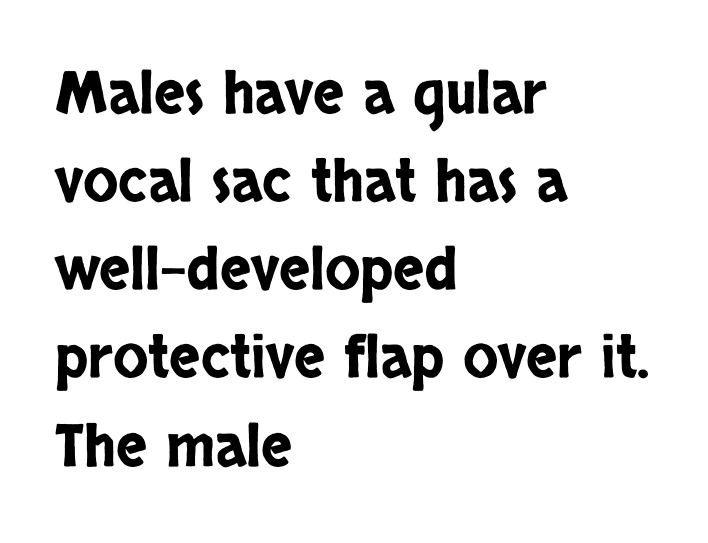
{"serif": "no", "italic": "no", "width": "condensed", "stroke_contrast": "low", "x_height": "large", "monospaced": "no", "underline": "no", "align": "left", "line_spacing": "normal", "line_spacing_ratio": 1.52, "letter_spacing": "normal", "letter_spacing_em": 0.0, "glyph_px": 58}
